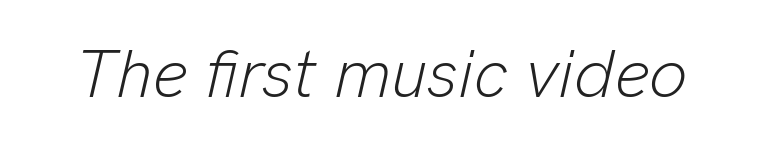
{"italic": "yes", "lean": "right", "slant_degrees": 13, "bold": "no", "weight": "light", "width": "normal", "stroke_contrast": "low", "x_height": "medium", "monospaced": "no", "underline": "no", "letter_spacing": "normal", "letter_spacing_em": 0.0, "glyph_px": 68}
